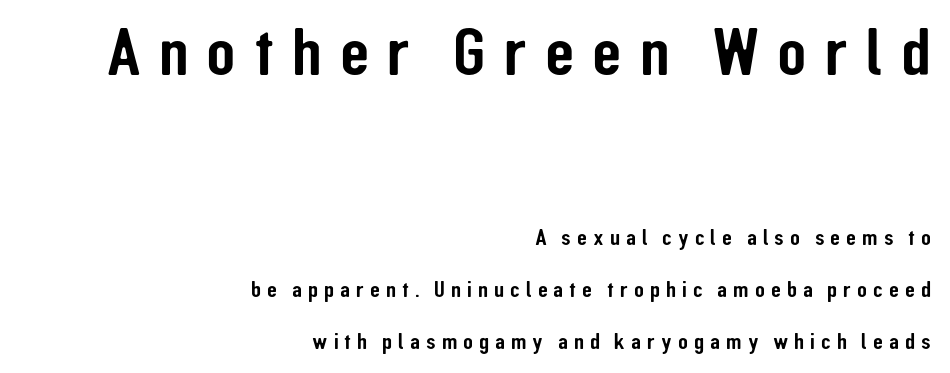
Q: Is the text italic (slanted)? A: No, it is upright.
Q: Is the typeface a serif or a sans-serif typeface? A: Sans-serif.
Q: Is the text underlined? A: No.
Q: How is the paragraph aligned? A: Right-aligned.
Q: Is the spacing between letters normal or unusually wide? A: Unusually wide.
Q: Is the spacing between lines tight, normal or loose? A: Loose.
Q: Which block of text is set in a larger size, the first (top) or the second (bottom)? A: The first (top) one.
Q: Width (condensed, normal, or wide)? A: Condensed.
Q: Stroke contrast? A: Low.
Q: x-height? A: Medium.
Q: Monospaced? A: No.
